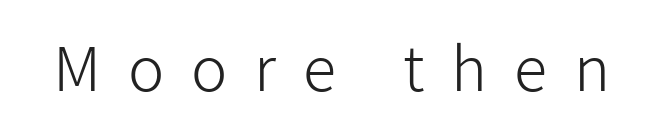
The image shows 61 px light sans-serif type, upright; set unusually wide letter spacing (+0.44 em), not underlined; low stroke contrast and a medium x-height.
